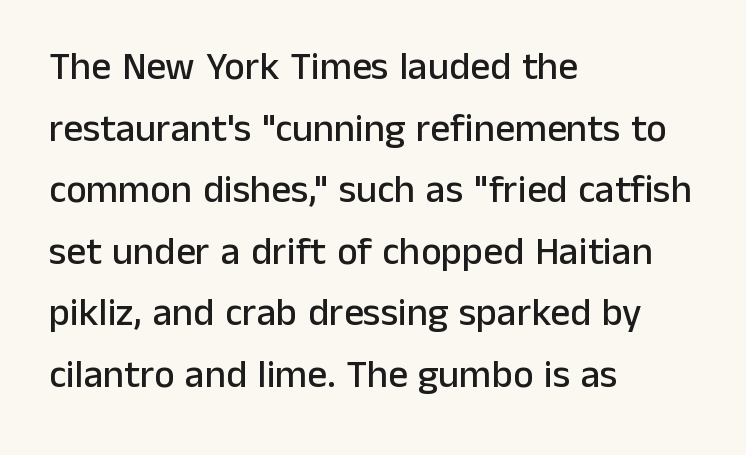
{"serif": "no", "italic": "no", "width": "normal", "stroke_contrast": "low", "x_height": "medium", "monospaced": "no", "underline": "no", "align": "left", "line_spacing": "normal", "line_spacing_ratio": 1.58, "letter_spacing": "normal", "letter_spacing_em": 0.0, "glyph_px": 39}
